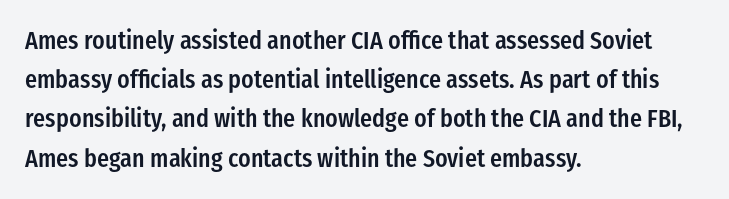
The image shows 25 px text type, upright; set left-aligned, normal line spacing (1.57x), normal letter spacing, not underlined.
